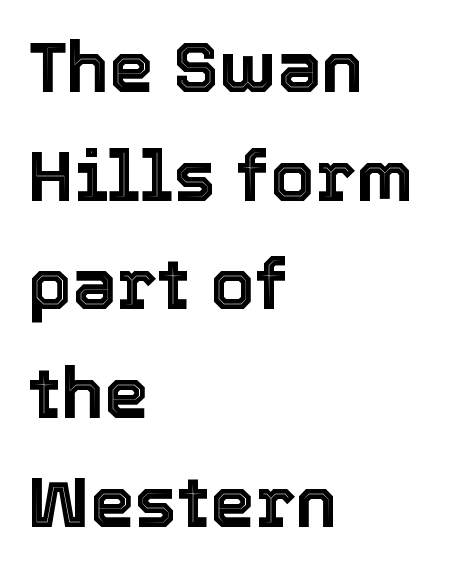
{"italic": "no", "width": "normal", "x_height": "medium", "monospaced": "no", "underline": "no", "align": "left", "line_spacing": "normal", "line_spacing_ratio": 1.53, "letter_spacing": "normal", "letter_spacing_em": 0.0, "glyph_px": 71}
